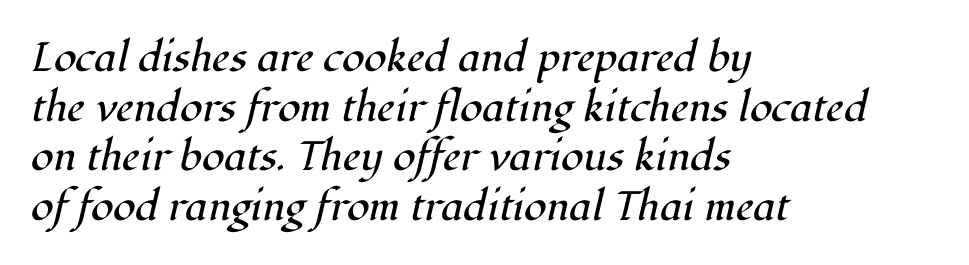
The face used here is seriffed, in the tradition of book romans. The face looks like a standard text weight, possibly lighter. Bare-footed words on every line. Every character sits at an angle, as italics do. These lines are rendered in a variable-pitch font. Glyph-to-glyph distance matches everyday printed text.
